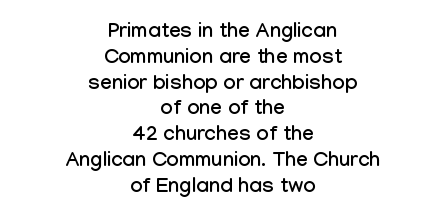
Q: Is the text italic (slanted)? A: No, it is upright.
Q: Is the text underlined? A: No.
Q: How is the paragraph aligned? A: Centered.
Q: Is the spacing between letters normal or unusually wide? A: Normal.
